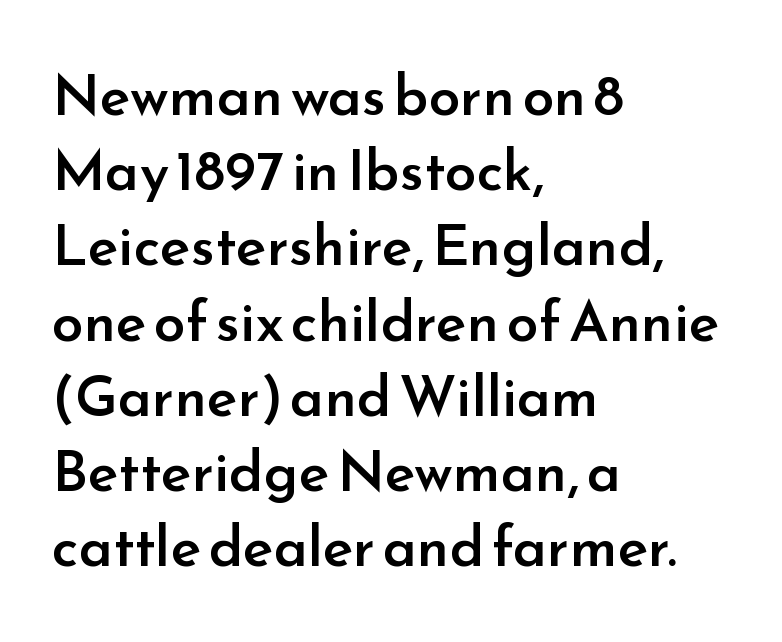
{"serif": "no", "italic": "no", "bold": "semi", "weight": "semibold", "width": "normal", "stroke_contrast": "low", "x_height": "small", "monospaced": "no", "underline": "no", "align": "left", "line_spacing": "normal", "line_spacing_ratio": 1.32, "letter_spacing": "normal", "letter_spacing_em": 0.0, "glyph_px": 57}
